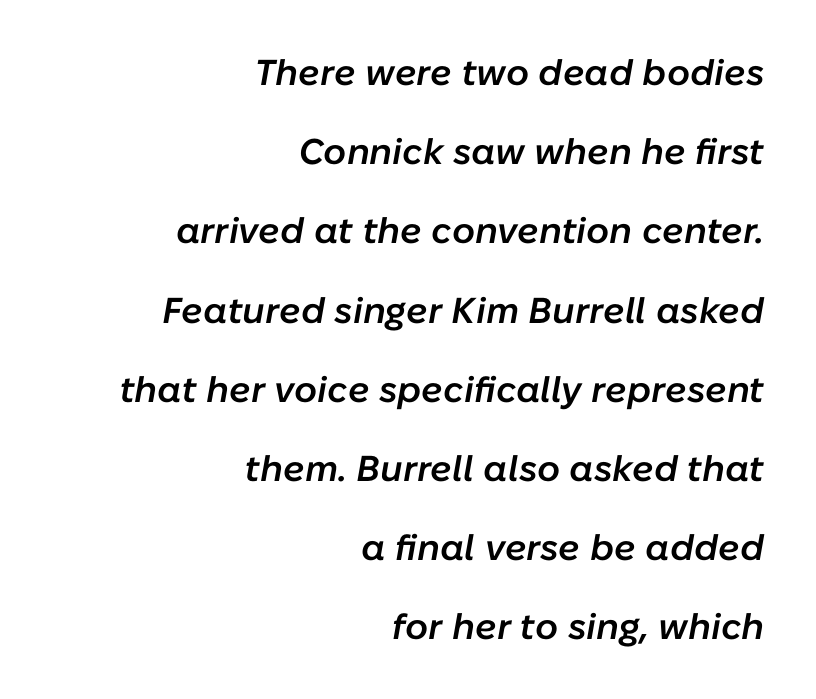
Q: Is the text bold? A: Semi-bold.
Q: Is the text italic (slanted)? A: Yes, it leans right by about 10 degrees.
Q: Is the text underlined? A: No.
Q: How is the paragraph aligned? A: Right-aligned.
Q: Is the spacing between letters normal or unusually wide? A: Normal.
Q: Is the spacing between lines tight, normal or loose? A: Loose.
Q: Width (condensed, normal, or wide)? A: Normal.
Q: Stroke contrast? A: Low.
Q: x-height? A: Medium.
Q: Monospaced? A: No.
